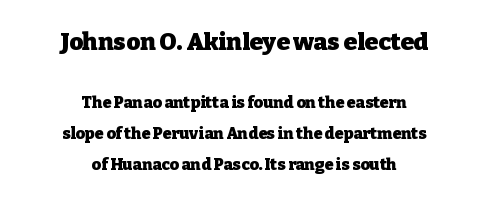
Q: Is the text bold? A: Yes.
Q: Is the text italic (slanted)? A: No, it is upright.
Q: Is the text underlined? A: No.
Q: How is the paragraph aligned? A: Centered.
Q: Is the spacing between letters normal or unusually wide? A: Normal.
Q: Is the spacing between lines tight, normal or loose? A: Loose.
Q: Which block of text is set in a larger size, the first (top) or the second (bottom)? A: The first (top) one.
